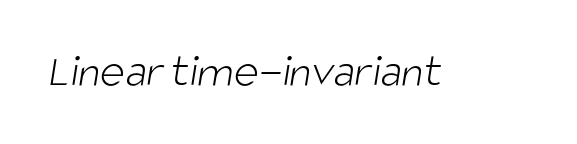
{"serif": "no", "bold": "no", "weight": "light", "width": "condensed", "stroke_contrast": "low", "x_height": "large", "monospaced": "no", "underline": "no", "letter_spacing": "normal", "letter_spacing_em": 0.0, "glyph_px": 47}
